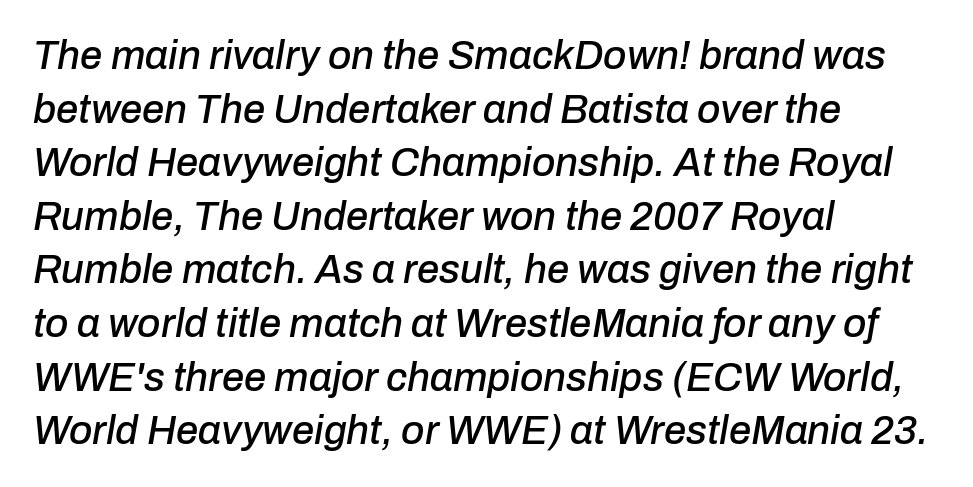
Q: Is the text italic (slanted)? A: Yes, it leans right by about 10 degrees.
Q: Is the text underlined? A: No.
Q: How is the paragraph aligned? A: Left-aligned.
Q: Is the spacing between letters normal or unusually wide? A: Normal.
Q: Is the spacing between lines tight, normal or loose? A: Normal.
Q: Width (condensed, normal, or wide)? A: Normal.
Q: Stroke contrast? A: Low.
Q: x-height? A: Medium.
Q: Monospaced? A: No.
